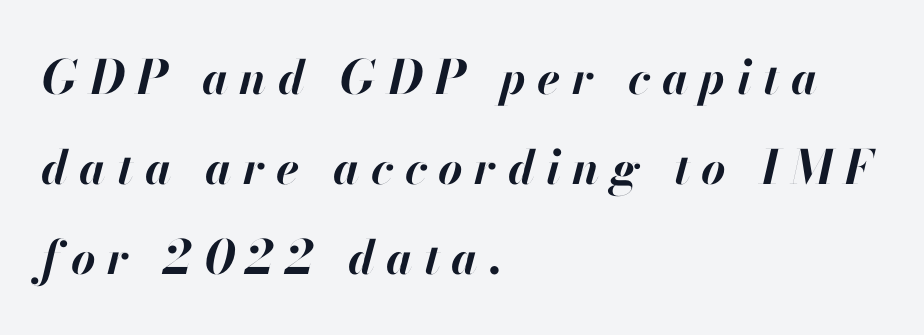
These lines are rendered in a variable-pitch font. These lines stand farther apart than default settings would place them. The baseline area is clear. The typography opts for an oblique posture over an upright one.
